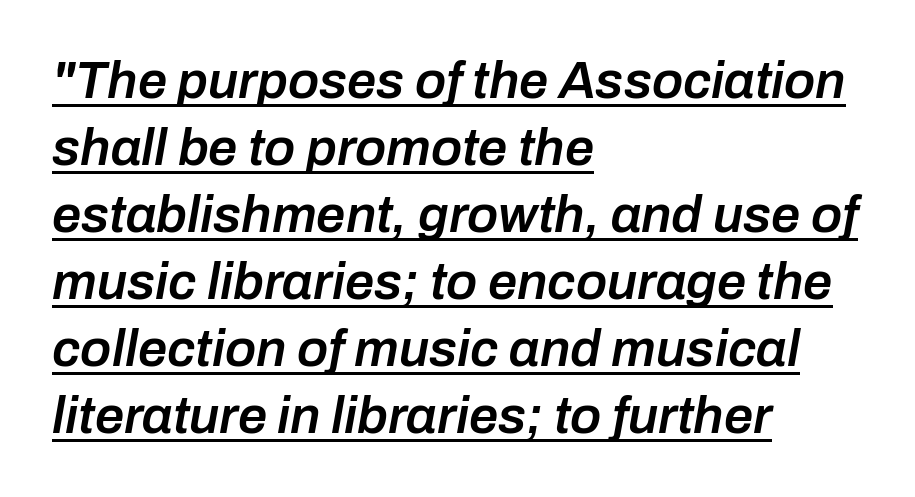
A student would call this left alignment; a typographer would say flush left, rag right. Here the designer chose a conventional face with non-uniform glyph widths. Underlined type. How heavy is the stroke? Medium-heavy — a semibold, shy of bold.
